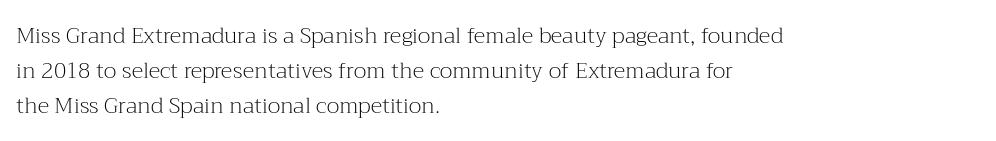
Q: Is the text bold? A: No.
Q: Is the text italic (slanted)? A: No, it is upright.
Q: Is the text underlined? A: No.
Q: How is the paragraph aligned? A: Left-aligned.
Q: Is the spacing between letters normal or unusually wide? A: Normal.
Q: Is the spacing between lines tight, normal or loose? A: Normal.
